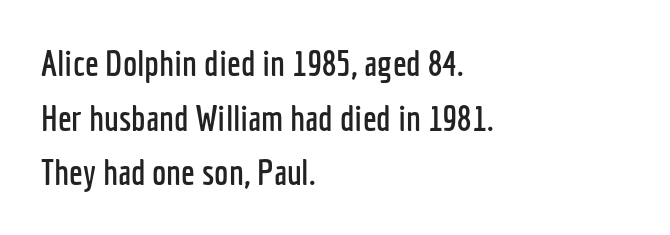
Q: Is the text italic (slanted)? A: No, it is upright.
Q: Is the typeface a serif or a sans-serif typeface? A: Sans-serif.
Q: Is the text underlined? A: No.
Q: How is the paragraph aligned? A: Left-aligned.
Q: Is the spacing between letters normal or unusually wide? A: Normal.
Q: Is the spacing between lines tight, normal or loose? A: Normal.
Q: Width (condensed, normal, or wide)? A: Condensed.
Q: Stroke contrast? A: Low.
Q: x-height? A: Medium.
Q: Monospaced? A: No.
